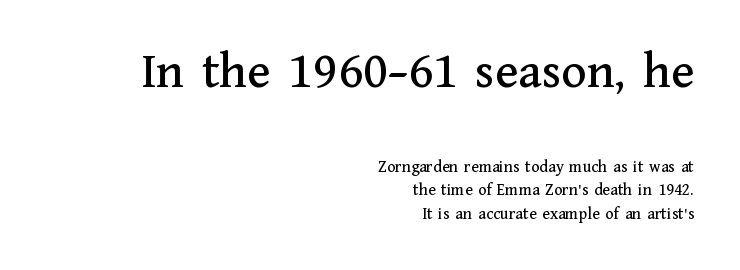
The font's upright variant was chosen for this text. Line spacing here is normal. Visually, the top section dominates because its glyphs are scaled up. The words here are not underlined.
